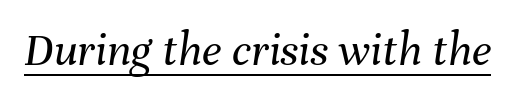
Q: Is the text bold? A: No.
Q: Is the text italic (slanted)? A: Yes, it leans right by about 8 degrees.
Q: Is the text underlined? A: Yes.
Q: Is the spacing between letters normal or unusually wide? A: Normal.
Q: Width (condensed, normal, or wide)? A: Normal.
Q: Stroke contrast? A: Medium.
Q: x-height? A: Medium.
Q: Monospaced? A: No.
